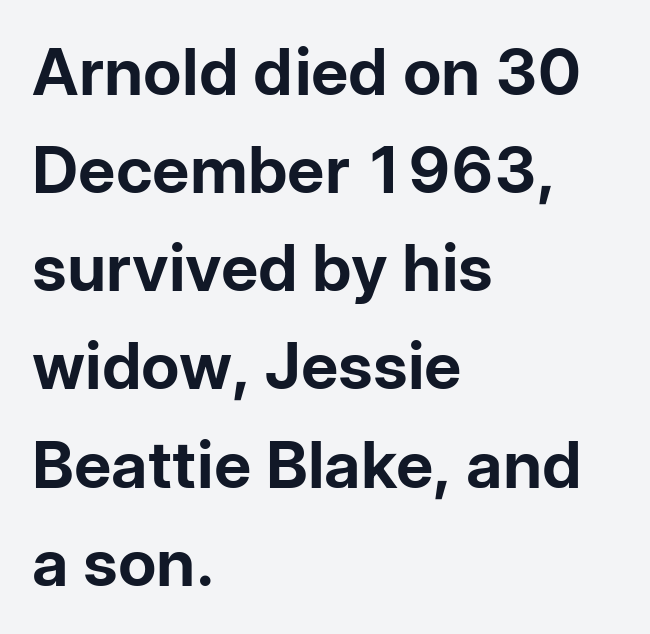
The image shows 65 px bold sans-serif type, upright; set left-aligned, normal line spacing (1.51x), normal letter spacing, not underlined; low stroke contrast and a medium x-height.
